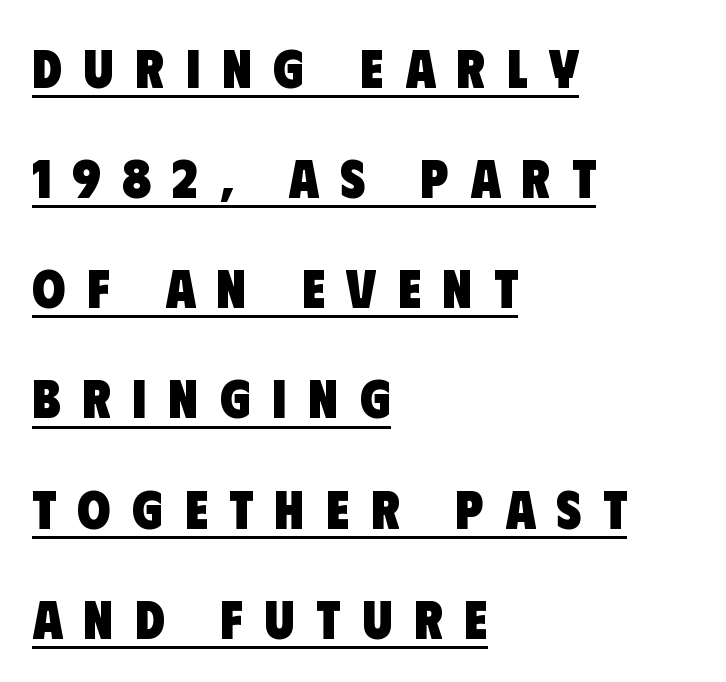
The image shows 54 px heavy, condensed sans-serif type; set left-aligned, loose line spacing (2.04x), unusually wide letter spacing (+0.4 em), underlined; low stroke contrast and a large x-height.
